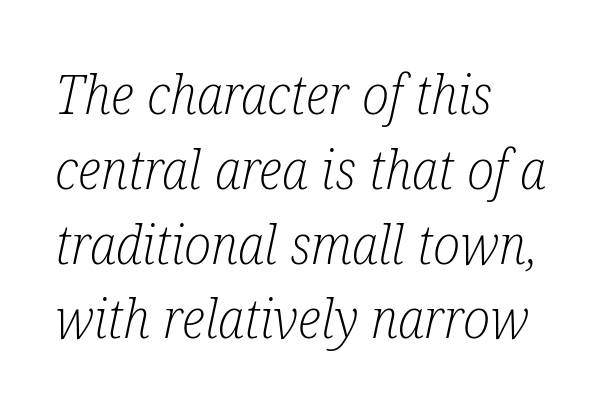
Q: Is the text bold? A: No.
Q: Is the text italic (slanted)? A: Yes, it leans right by about 12 degrees.
Q: Is the typeface a serif or a sans-serif typeface? A: Serif.
Q: Is the text underlined? A: No.
Q: How is the paragraph aligned? A: Left-aligned.
Q: Is the spacing between letters normal or unusually wide? A: Normal.
Q: Is the spacing between lines tight, normal or loose? A: Normal.
Q: Width (condensed, normal, or wide)? A: Condensed.
Q: Stroke contrast? A: Low.
Q: x-height? A: Medium.
Q: Monospaced? A: No.
